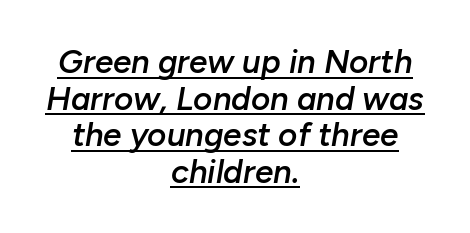
Decoration check: the copy is underlined. Leading is clearly below the norm, producing a dense column. Semibold letterforms, between regular and bold. These lines are rendered in a variable-pitch font.
